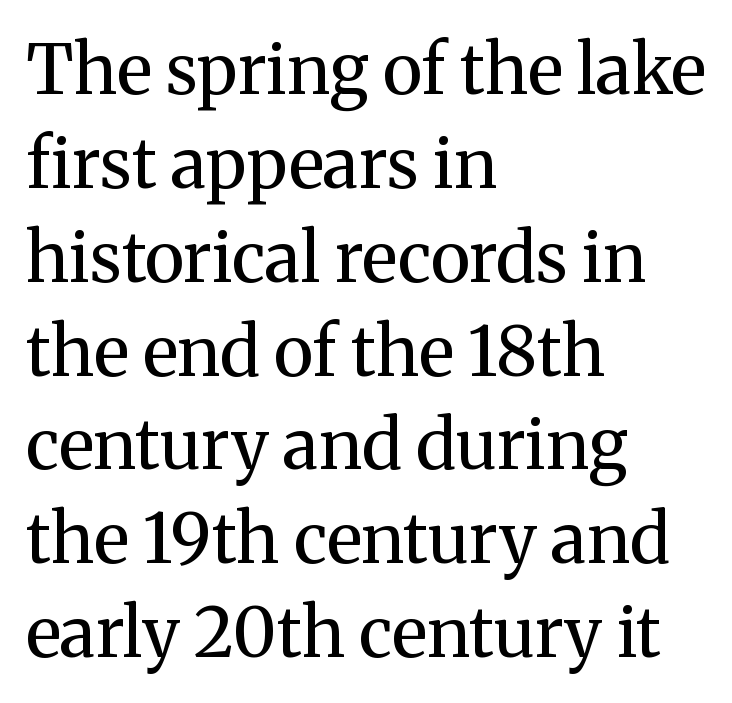
The image shows 69 px regular-weight serif type, upright; set left-aligned, normal line spacing (1.36x), normal letter spacing, not underlined; medium stroke contrast and a medium x-height.
